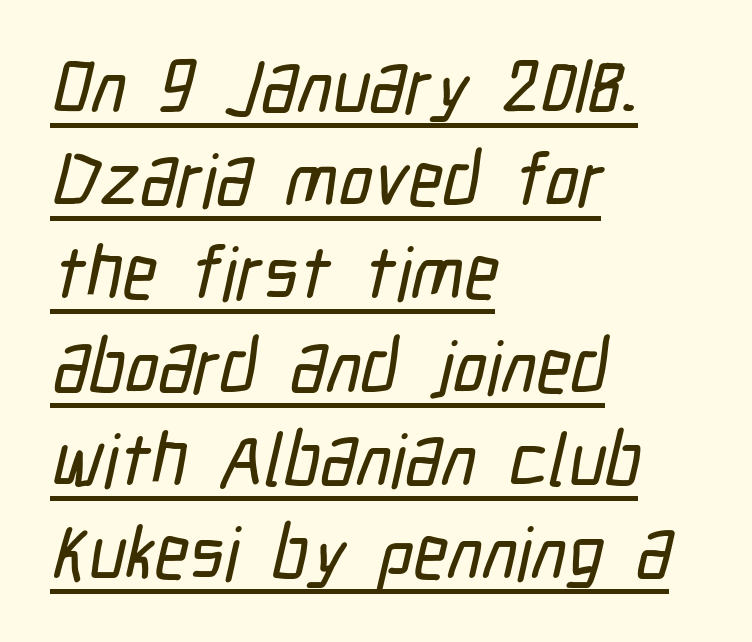
The image shows 74 px condensed sans-serif type; set left-aligned, normal line spacing (1.26x), normal letter spacing, underlined; low stroke contrast and a medium x-height.
